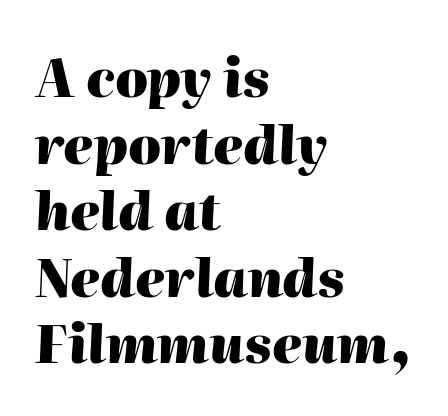
The image shows 52 px heavy type, italic (leaning right); set left-aligned, normal line spacing (1.28x), normal letter spacing, not underlined; high stroke contrast and a medium x-height.
